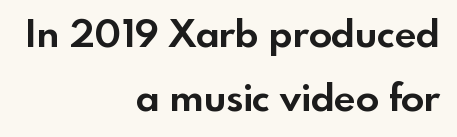
{"serif": "no", "italic": "no", "bold": "yes", "weight": "bold", "width": "normal", "x_height": "small", "monospaced": "no", "underline": "no", "align": "right", "line_spacing": "normal", "line_spacing_ratio": 1.68, "letter_spacing": "normal", "letter_spacing_em": 0.0, "glyph_px": 38}
